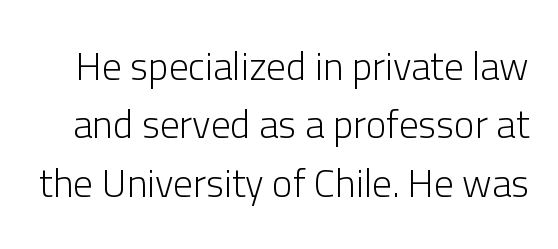
The image shows 39 px light sans-serif type, upright; set normal line spacing (1.5x), normal letter spacing, not underlined; low stroke contrast and a medium x-height.
